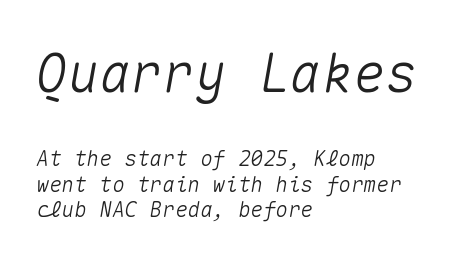
{"italic": "yes", "lean": "right", "slant_degrees": 10, "width": "normal", "stroke_contrast": "medium", "x_height": "medium", "monospaced": "yes", "underline": "no", "align": "left", "line_spacing_ratio": 1.22, "letter_spacing": "normal", "letter_spacing_em": 0.0, "larger_block": "first", "size_ratio": 2.52, "glyph_px": 53}
